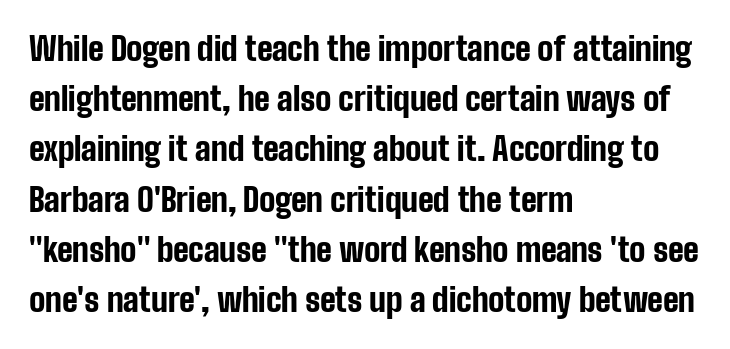
The font's upright variant was chosen for this text. Observe the ordinary spacing: letters are neighbours, not strangers. Character widths vary here, with narrow letters taking less room than wide ones. Short and long lines alike share a common starting point at left.
